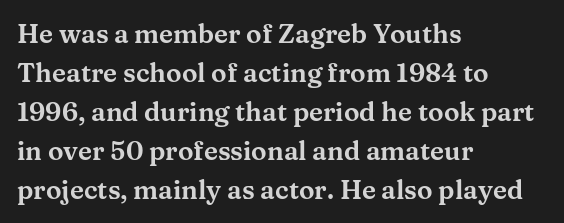
The image shows 26 px text type, upright; set left-aligned, normal line spacing (1.5x), normal letter spacing, not underlined.
